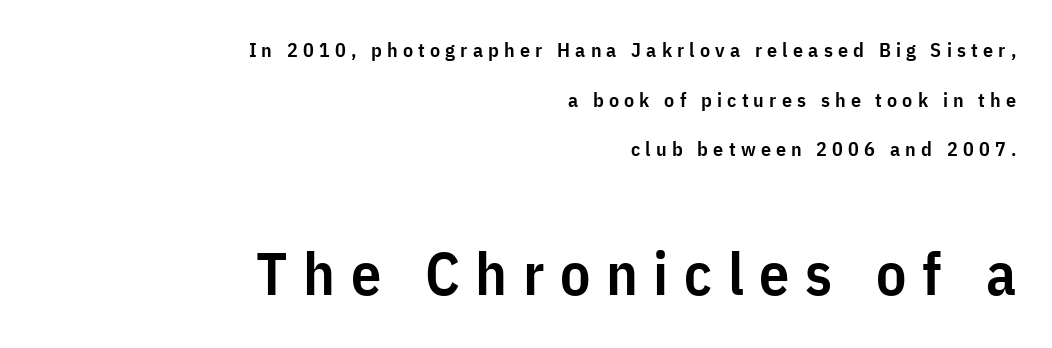
The image shows 60 px semibold, condensed sans-serif type, upright; set right-aligned, loose line spacing (2.48x), unusually wide letter spacing (+0.26 em), not underlined; the second (bottom) block is 3.0x larger; low stroke contrast and a medium x-height.
